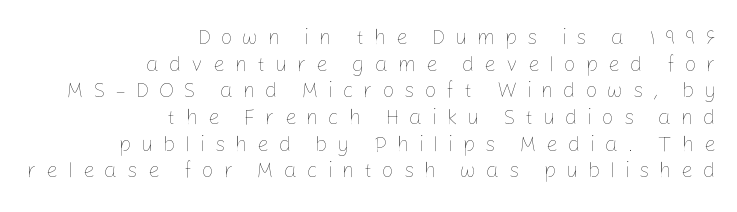
The image shows 21 px text type, upright; set right-aligned, normal line spacing (1.27x), unusually wide letter spacing (+0.46 em), not underlined.
